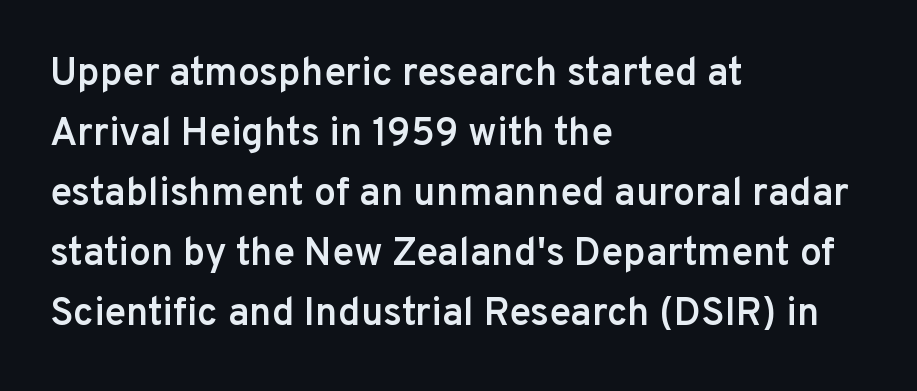
Q: Is the text bold? A: Semi-bold.
Q: Is the text italic (slanted)? A: No, it is upright.
Q: Is the typeface a serif or a sans-serif typeface? A: Sans-serif.
Q: Is the text underlined? A: No.
Q: How is the paragraph aligned? A: Left-aligned.
Q: Is the spacing between letters normal or unusually wide? A: Normal.
Q: Is the spacing between lines tight, normal or loose? A: Normal.
Q: Width (condensed, normal, or wide)? A: Normal.
Q: Stroke contrast? A: Low.
Q: x-height? A: Medium.
Q: Monospaced? A: No.
